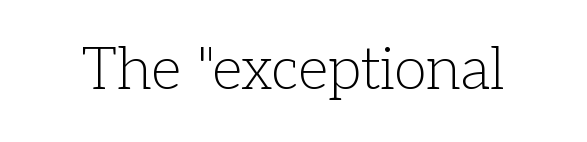
The face used here is seriffed, in the tradition of book romans. Unlike italic type, these characters show no tilt at all. No word sits above an underline. Students, note that the glyphs here touch the page at normal intervals.
